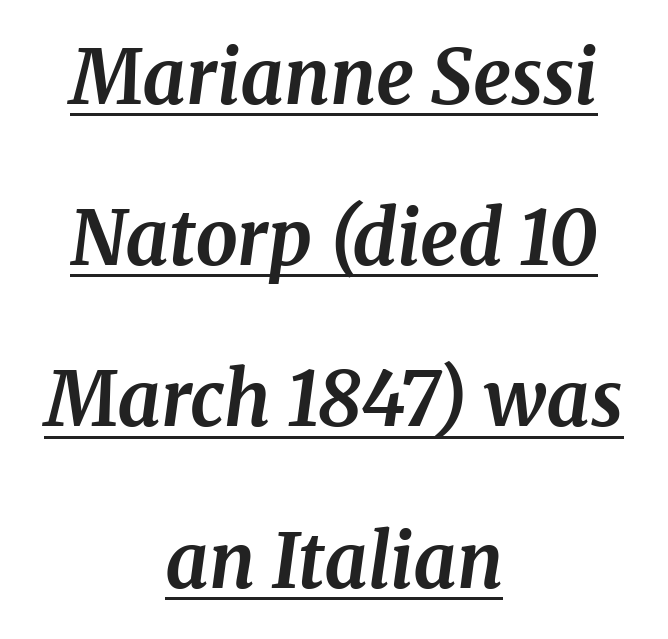
{"serif": "yes", "italic": "yes", "lean": "right", "slant_degrees": 8, "bold": "yes", "weight": "bold", "width": "normal", "stroke_contrast": "medium", "x_height": "medium", "monospaced": "no", "underline": "yes", "align": "center", "line_spacing": "loose", "line_spacing_ratio": 2.15, "letter_spacing": "normal", "letter_spacing_em": 0.0, "glyph_px": 75}
